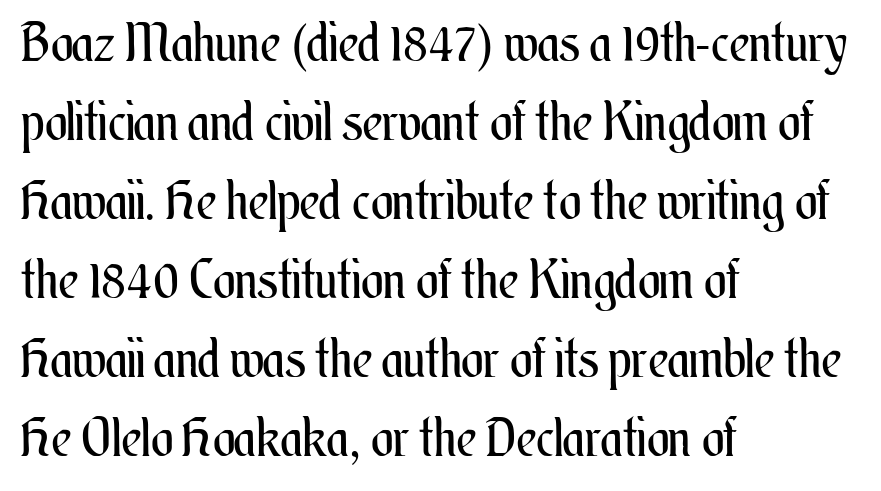
Glance below the letters and you will spot only blank space. It's the straight-up-and-down kind of type. This sample has the flowing, uneven cadence of proportional lettering. In CSS terms this would be text-align: left.
